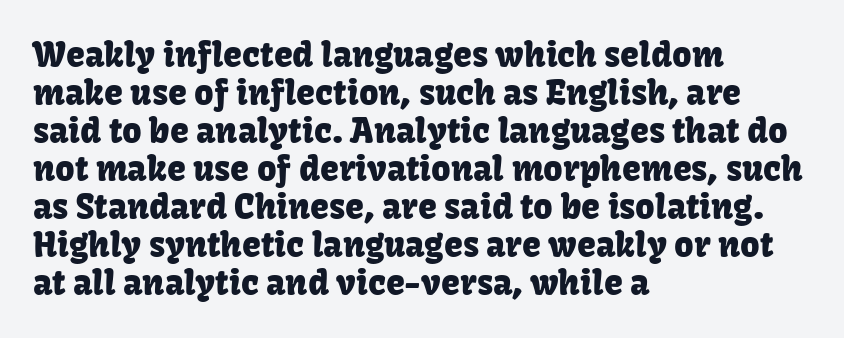
Q: Is the text italic (slanted)? A: No, it is upright.
Q: Is the typeface a serif or a sans-serif typeface? A: Sans-serif.
Q: Is the text underlined? A: No.
Q: How is the paragraph aligned? A: Left-aligned.
Q: Is the spacing between letters normal or unusually wide? A: Normal.
Q: Is the spacing between lines tight, normal or loose? A: Tight.
Q: Width (condensed, normal, or wide)? A: Normal.
Q: Stroke contrast? A: Low.
Q: x-height? A: Medium.
Q: Monospaced? A: No.
